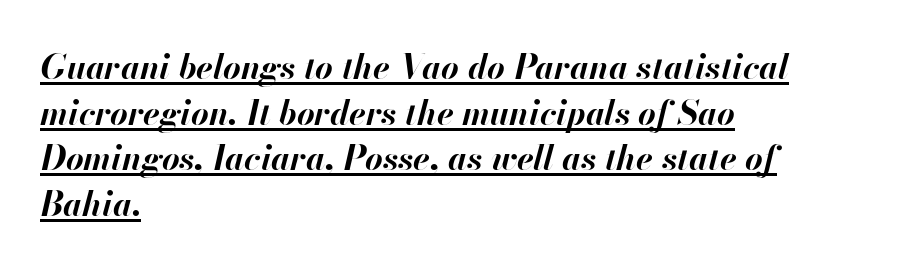
The image shows 34 px bold type, italic (leaning right); set left-aligned, normal line spacing (1.34x), normal letter spacing, underlined; high stroke contrast and a small x-height.
